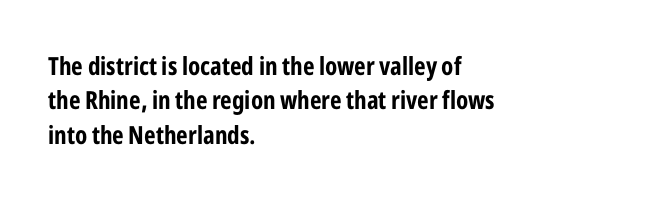
Plain, unruled lines of type. Italic: no, the glyphs are upright roman. The face used here has the dense, thick strokes of a bold. Compared with typical paragraphs, the rows here are spaced about the same. The paragraph has a hard left edge and a soft right edge. Here the glyphs are tracked normally, forming tight word shapes.
